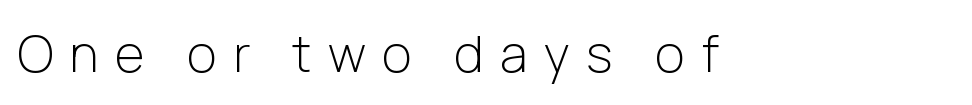
Q: Is the text bold? A: No.
Q: Is the text italic (slanted)? A: No, it is upright.
Q: Is the typeface a serif or a sans-serif typeface? A: Sans-serif.
Q: Is the text underlined? A: No.
Q: How is the paragraph aligned? A: Left-aligned.
Q: Is the spacing between letters normal or unusually wide? A: Unusually wide.
Q: Width (condensed, normal, or wide)? A: Normal.
Q: Stroke contrast? A: Low.
Q: x-height? A: Medium.
Q: Monospaced? A: No.
